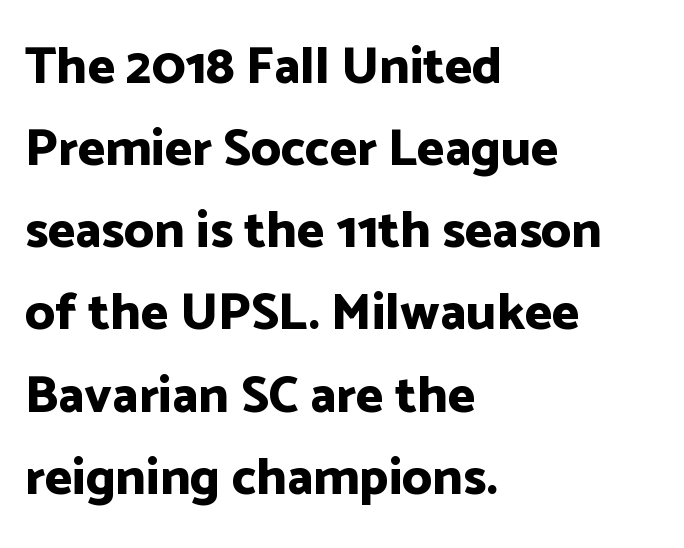
It's the straight-up-and-down kind of type. These lines are set flush left with a ragged right edge. The face used here is proportionally spaced, like ordinary book or web type. Compared with an ordinary text face, these strokes are far heavier — a full bold. Does the leading feel generous? No, just average.
